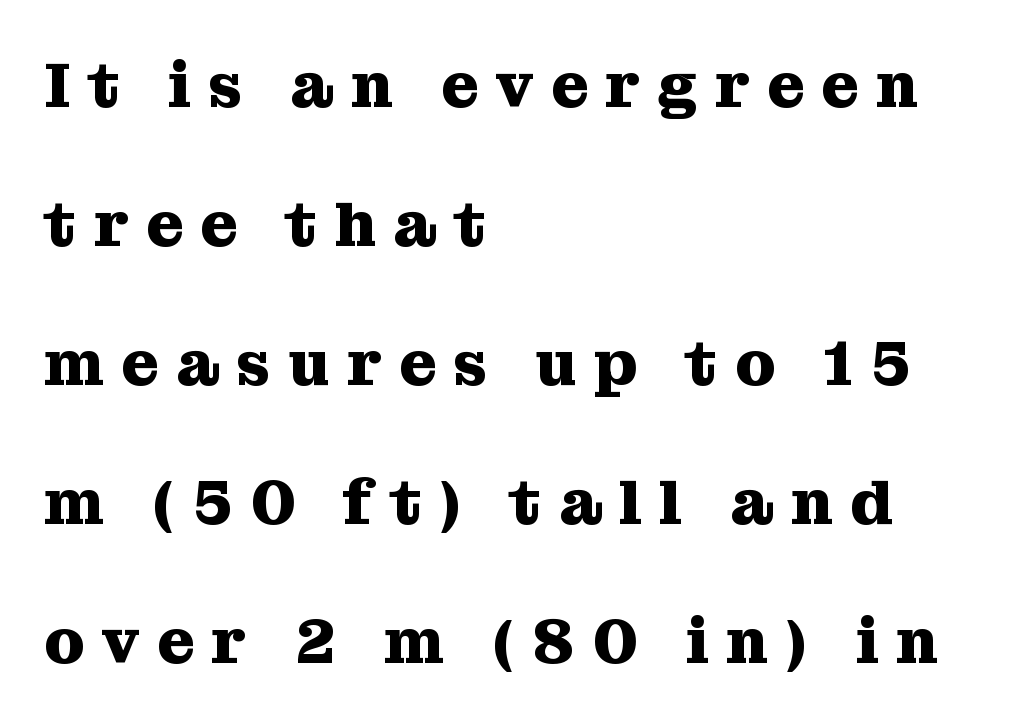
{"serif": "yes", "italic": "no", "bold": "yes", "weight": "heavy", "width": "normal", "stroke_contrast": "medium", "x_height": "medium", "monospaced": "no", "underline": "no", "align": "left", "line_spacing": "loose", "line_spacing_ratio": 2.17, "letter_spacing": "wide", "letter_spacing_em": 0.27, "glyph_px": 64}
